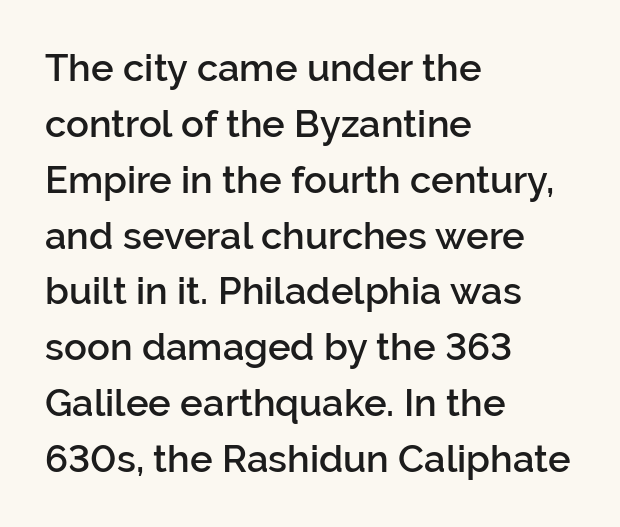
The image shows 38 px semibold sans-serif type, upright; set left-aligned, normal line spacing (1.47x), normal letter spacing, not underlined; low stroke contrast and a medium x-height.
